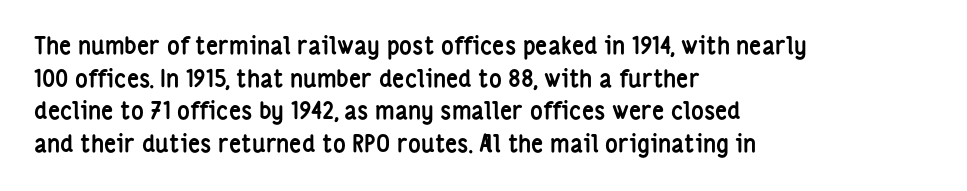
The image shows 24 px bold type, upright; set left-aligned, normal line spacing (1.36x), normal letter spacing, not underlined.
